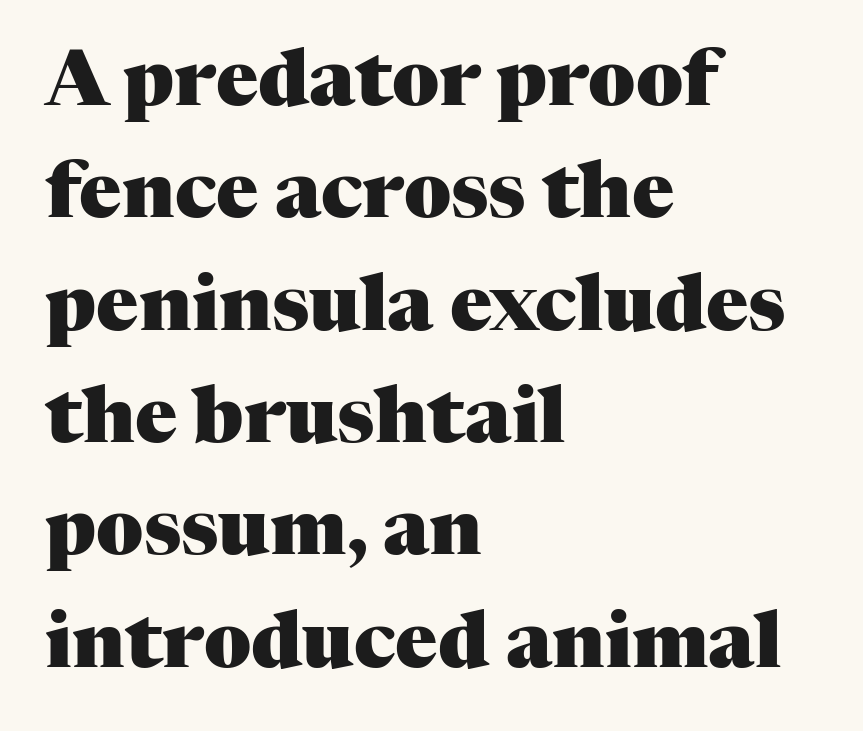
{"serif": "yes", "italic": "no", "bold": "yes", "weight": "heavy", "width": "normal", "stroke_contrast": "medium", "x_height": "medium", "monospaced": "no", "underline": "no", "align": "left", "line_spacing": "normal", "line_spacing_ratio": 1.44, "letter_spacing": "normal", "letter_spacing_em": 0.0, "glyph_px": 78}
